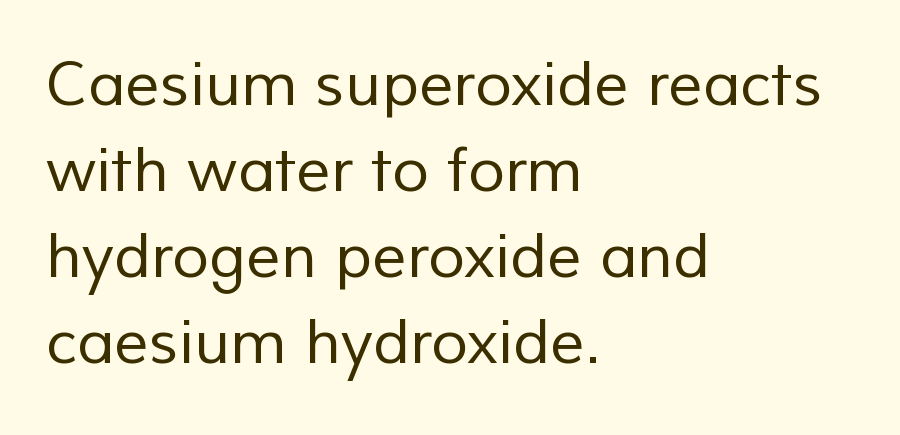
{"serif": "no", "bold": "no", "weight": "regular", "width": "normal", "stroke_contrast": "low", "x_height": "medium", "monospaced": "no", "underline": "no", "align": "left", "line_spacing": "normal", "line_spacing_ratio": 1.41, "letter_spacing": "normal", "letter_spacing_em": 0.0, "glyph_px": 61}
